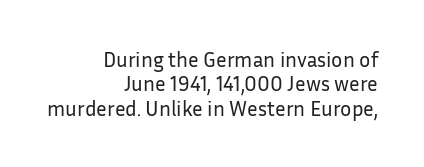
The image shows 21 px text type, upright; set right-aligned, line spacing 1.16x, normal letter spacing, not underlined.
